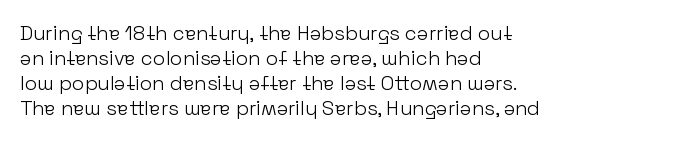
The image shows 20 px text type, upright; set left-aligned, normal line spacing (1.25x), normal letter spacing, not underlined.
